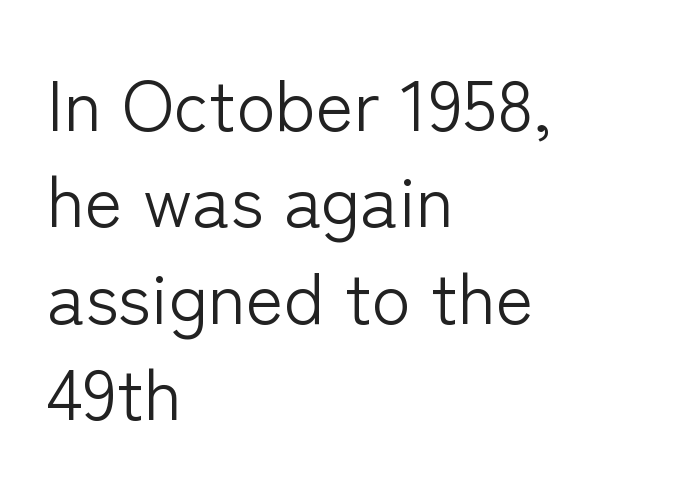
Note the varied advance widths — an 'i' is clearly narrower than an 'm'. Students, note that the glyphs here touch the page at normal intervals. Examine the stroke ends and you'll find no serifs. If you drew a line through each stem, it would be perfectly vertical. Beneath every word, the page is bare.
